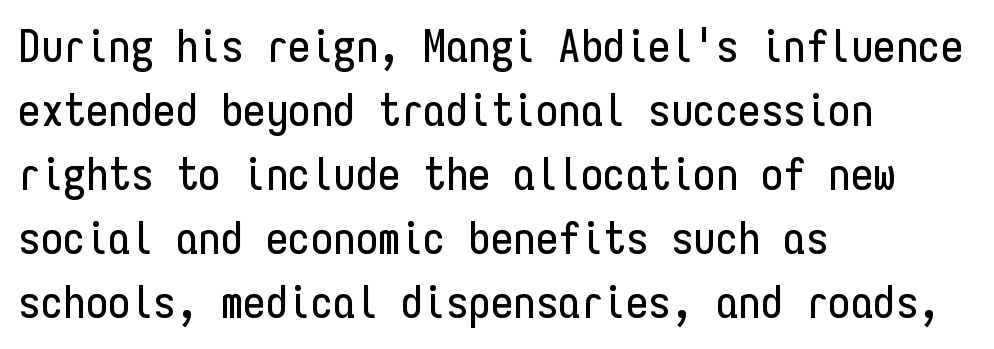
The image shows 45 px condensed sans-serif type, upright, monospaced; set left-aligned, normal line spacing (1.42x), normal letter spacing, not underlined; low stroke contrast and a medium x-height.
